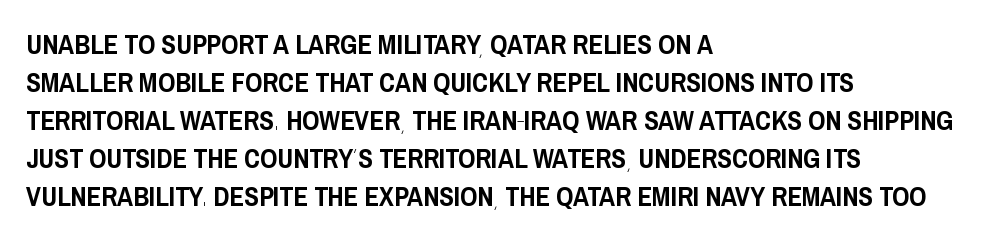
{"italic": "no", "underline": "no", "align": "left", "line_spacing": "normal", "line_spacing_ratio": 1.41, "letter_spacing": "normal", "letter_spacing_em": 0.0, "glyph_px": 27}
